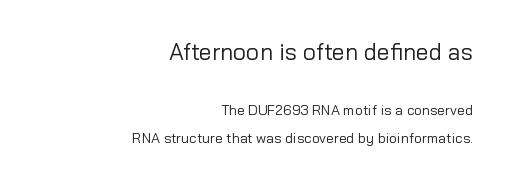
Words float on clear page, feet unadorned. Baseline-to-baseline distance is far greater than the letter height. Here the first block reads like a headline and the second like body copy. Between one letter and the next there's only the usual sliver of space. Horizontally, the lines are justified to the trailing edge only.
